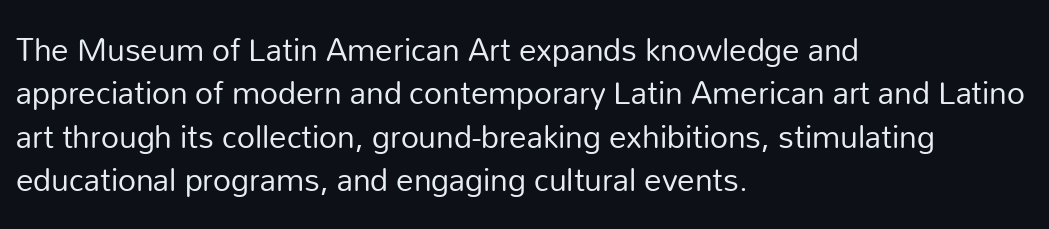
The image shows 35 px regular-weight sans-serif type, upright; set left-aligned, line spacing 1.24x, normal letter spacing, not underlined; low stroke contrast and a medium x-height.
